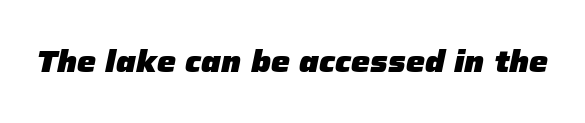
You can tell it's italic because the verticals aren't actually vertical. These lines are rendered in a variable-pitch font. Lines of text with bare space underneath. Thick stems and heavy bowls — unmistakably bold.
